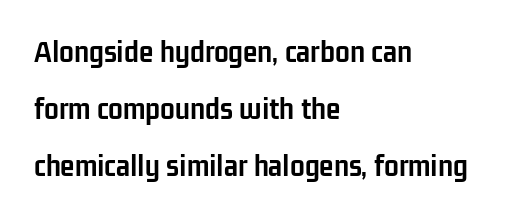
Q: Is the text bold? A: Yes.
Q: Is the text italic (slanted)? A: No, it is upright.
Q: Is the typeface a serif or a sans-serif typeface? A: Sans-serif.
Q: Is the text underlined? A: No.
Q: How is the paragraph aligned? A: Left-aligned.
Q: Is the spacing between letters normal or unusually wide? A: Normal.
Q: Width (condensed, normal, or wide)? A: Condensed.
Q: Stroke contrast? A: Low.
Q: x-height? A: Medium.
Q: Monospaced? A: No.
